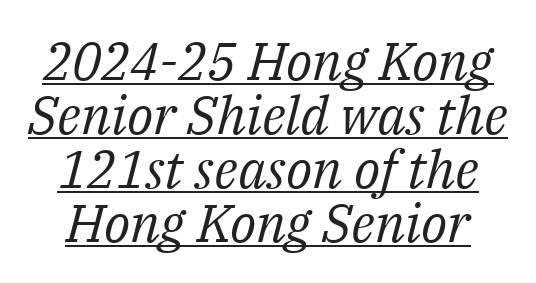
{"serif": "yes", "italic": "yes", "lean": "right", "slant_degrees": 14, "bold": "no", "weight": "regular", "width": "normal", "stroke_contrast": "medium", "x_height": "medium", "monospaced": "no", "underline": "yes", "line_spacing": "tight", "line_spacing_ratio": 1.02, "letter_spacing": "normal", "letter_spacing_em": 0.0, "glyph_px": 53}
